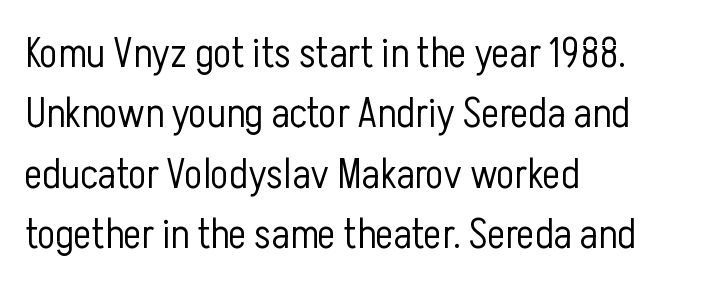
Q: Is the text bold? A: No.
Q: Is the text italic (slanted)? A: No, it is upright.
Q: Is the typeface a serif or a sans-serif typeface? A: Sans-serif.
Q: Is the text underlined? A: No.
Q: How is the paragraph aligned? A: Left-aligned.
Q: Is the spacing between letters normal or unusually wide? A: Normal.
Q: Is the spacing between lines tight, normal or loose? A: Normal.
Q: Width (condensed, normal, or wide)? A: Condensed.
Q: Stroke contrast? A: Low.
Q: x-height? A: Medium.
Q: Monospaced? A: No.
